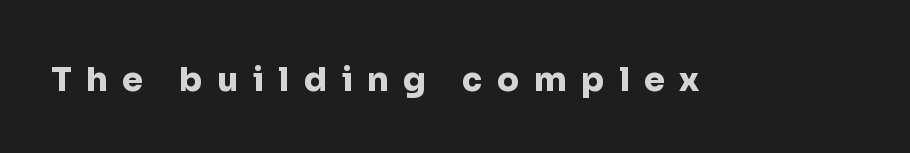
The image shows 33 px heavy sans-serif type, upright; set unusually wide letter spacing (+0.44 em), not underlined; low stroke contrast and a medium x-height.
